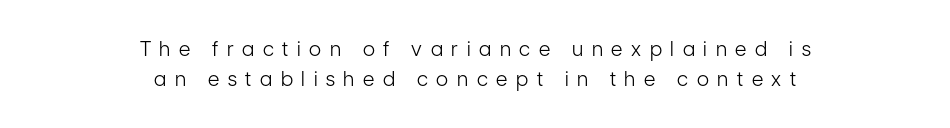
The image shows 20 px text type, upright; set centered, normal line spacing (1.51x), unusually wide letter spacing (+0.43 em), not underlined.
